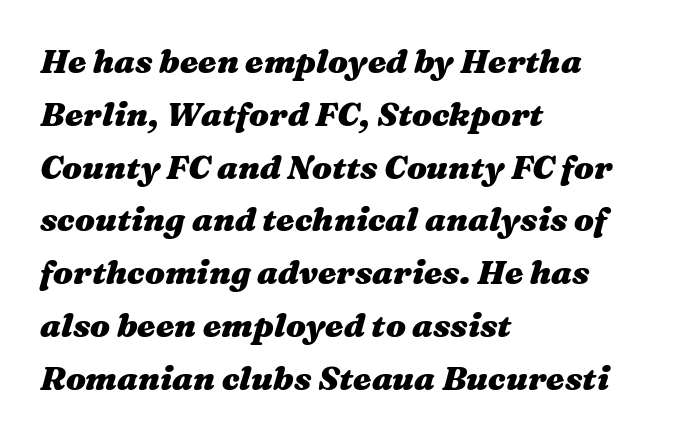
The image shows 33 px heavy, wide type, italic (leaning right); set left-aligned, normal line spacing (1.6x), normal letter spacing, not underlined; medium stroke contrast and a medium x-height.
